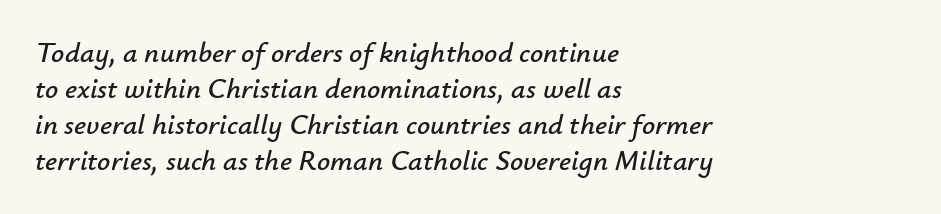
The image shows 29 px text type, italic (leaning right); set left-aligned, line spacing 1.24x, normal letter spacing, not underlined; low stroke contrast and a small x-height.
